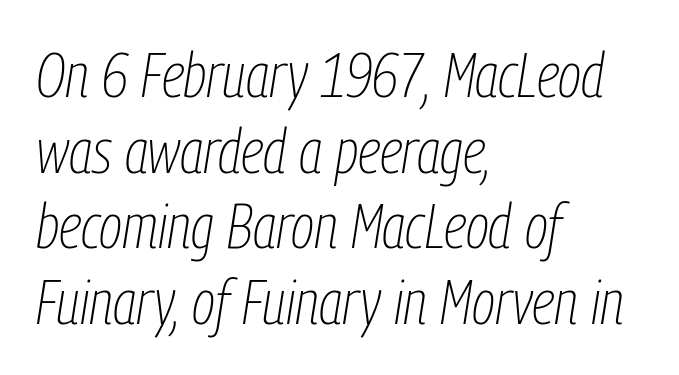
Visually the block forms a straight wall on the left and a jagged coastline on the right. The space beneath each line is pristine and unruled. Stroke mass is kept to a normal reading level or below. Proportional: the letters do not fall into vertical columns. The letters sit at their default tracking, neither squeezed nor spread. The face used here has a pronounced slope to its letters.
